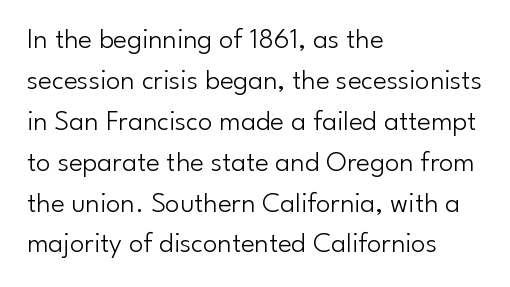
The letters look calm and open, with moderate or lighter stems. The passage shown is not underscored anywhere. Do the characters align in a grid? No, the font is proportional. Unlike italic type, these characters show no tilt at all.
